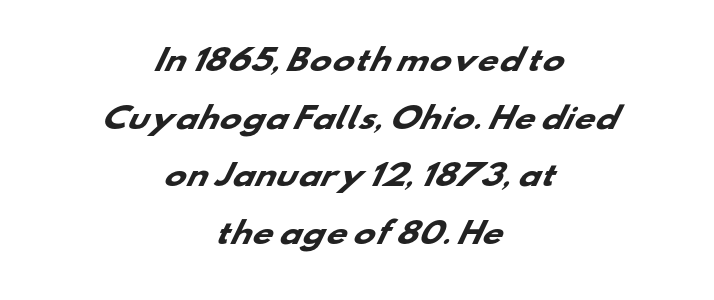
Think of a printed novel: that variable character pitch is what you see here. Set as a true bold cut, around the 700 mark. Leading: increased. The type is set solid horizontally, with unmodified tracking. The strip under each line holds only bare page.
